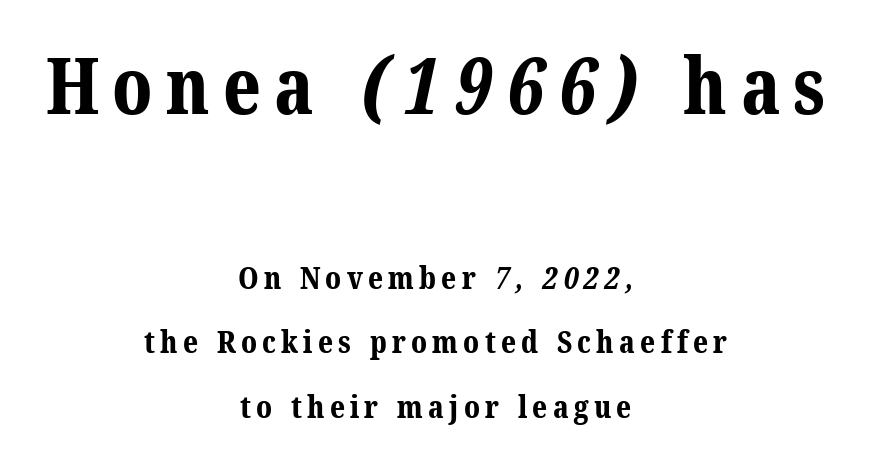
Q: Is the text bold? A: Yes.
Q: Is the typeface a serif or a sans-serif typeface? A: Serif.
Q: Is the text underlined? A: No.
Q: How is the paragraph aligned? A: Centered.
Q: Is the spacing between lines tight, normal or loose? A: Loose.
Q: Which block of text is set in a larger size, the first (top) or the second (bottom)? A: The first (top) one.
Q: Width (condensed, normal, or wide)? A: Normal.
Q: Stroke contrast? A: Medium.
Q: x-height? A: Medium.
Q: Monospaced? A: No.
